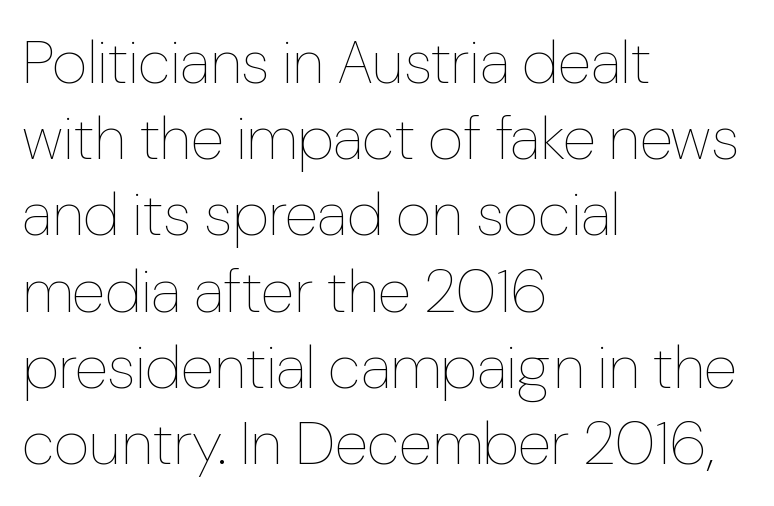
{"italic": "no", "bold": "no", "weight": "thin", "width": "normal", "stroke_contrast": "low", "x_height": "medium", "monospaced": "no", "underline": "no", "align": "left", "line_spacing": "normal", "line_spacing_ratio": 1.25, "letter_spacing": "normal", "letter_spacing_em": 0.0, "glyph_px": 61}
